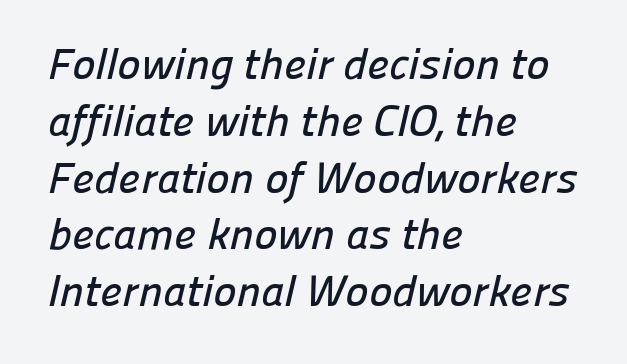
{"serif": "no", "width": "normal", "stroke_contrast": "low", "x_height": "medium", "monospaced": "no", "underline": "no", "align": "left", "line_spacing": "normal", "line_spacing_ratio": 1.29, "letter_spacing": "normal", "letter_spacing_em": 0.0, "glyph_px": 44}
